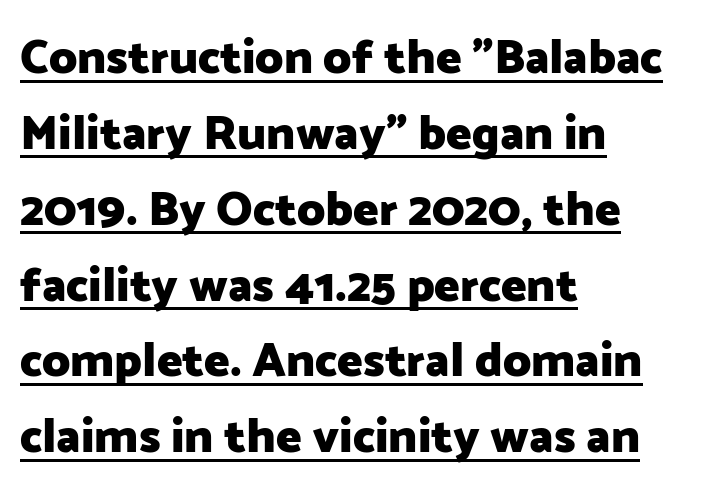
The image shows 48 px heavy sans-serif type, upright; set left-aligned, normal line spacing (1.58x), normal letter spacing, underlined; low stroke contrast and a medium x-height.
